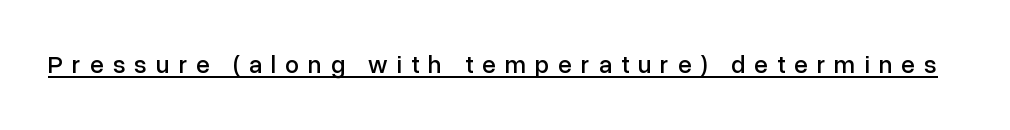
Q: Is the text italic (slanted)? A: No, it is upright.
Q: Is the text underlined? A: Yes.
Q: Is the spacing between letters normal or unusually wide? A: Unusually wide.
